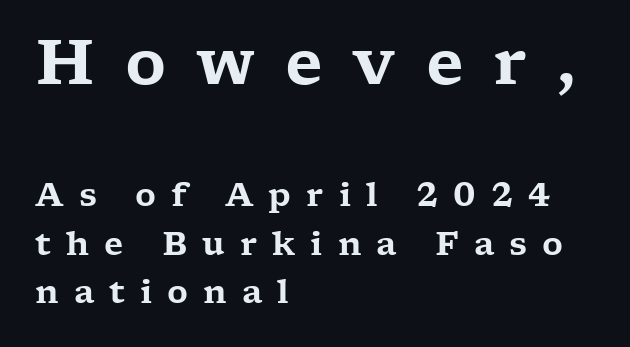
The image shows 63 px wide serif type, upright; set left-aligned, normal line spacing (1.52x), unusually wide letter spacing (+0.47 em), not underlined; the first (top) block is 1.97x larger; low stroke contrast and a medium x-height.
